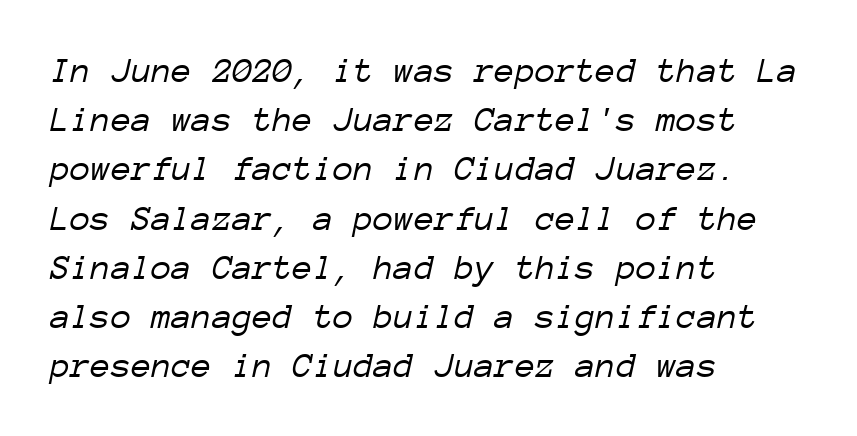
The image shows 37 px light type, italic (leaning right), monospaced; set left-aligned, normal line spacing (1.33x), normal letter spacing, not underlined; low stroke contrast and a medium x-height.
